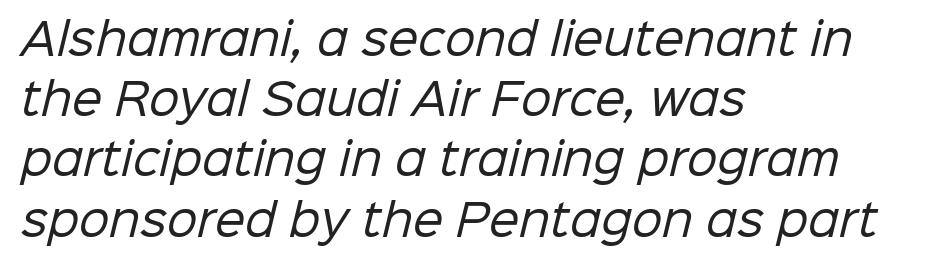
The leading is moderate, giving the passage an even texture. Just letters on the line, the space beneath them empty. Words appear dense and cohesive because spacing is normal. Is this a fixed-width face? No — the glyphs have proportional, varying widths. The passage shown is typeset with a sans-serif family.
